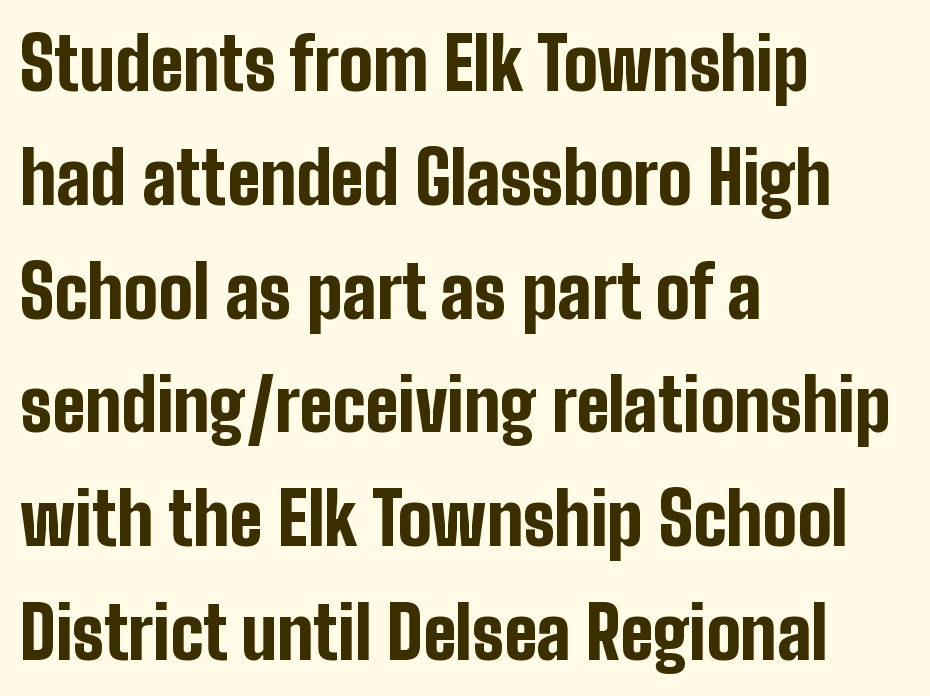
Quick note: underline off. The face used here is rendered with its standard letterfit. The rendering uses a bold face; every stroke is thick and dark. A typesetter would call this proportional, since set widths differ per character.
